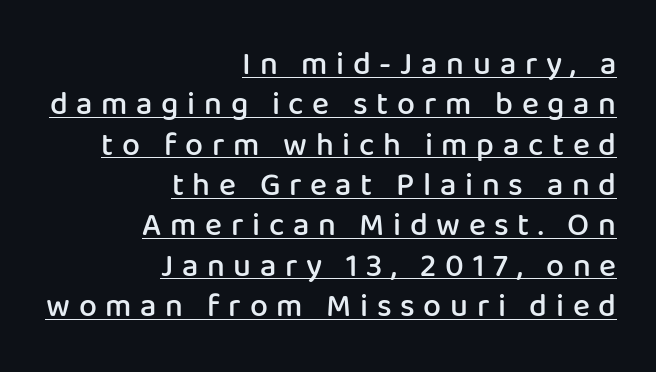
{"serif": "no", "italic": "no", "bold": "semi", "weight": "semibold", "width": "normal", "stroke_contrast": "low", "x_height": "medium", "monospaced": "no", "underline": "yes", "align": "right", "line_spacing": "normal", "line_spacing_ratio": 1.26, "letter_spacing": "wide", "letter_spacing_em": 0.27, "glyph_px": 32}
